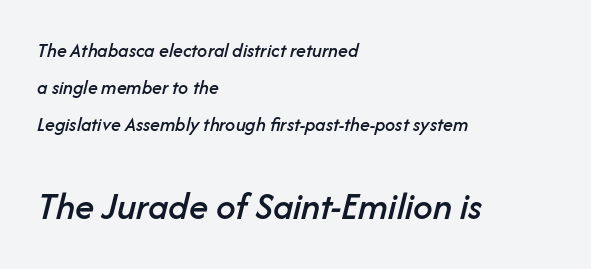
The image shows 39 px text type, italic (leaning right); set left-aligned, line spacing 1.86x, normal letter spacing, not underlined; the second (bottom) block is 1.95x larger; low stroke contrast and a medium x-height.
